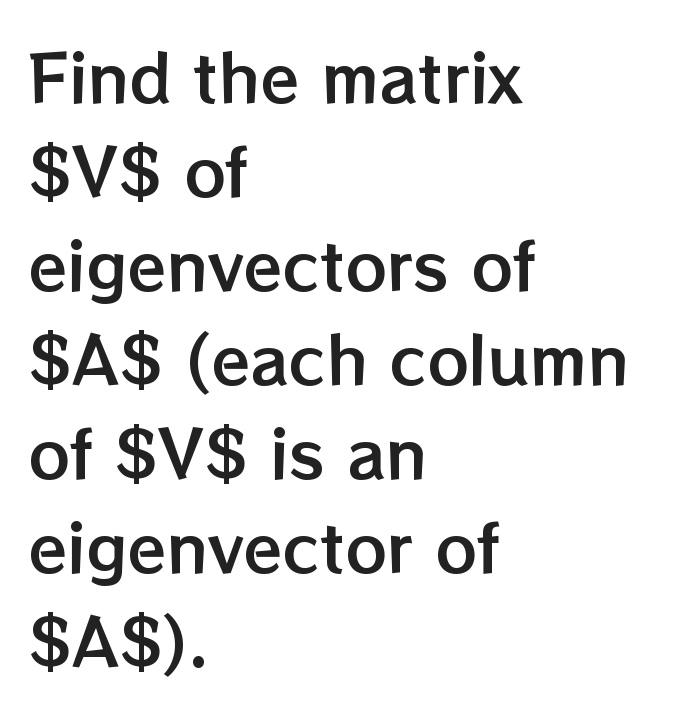
{"italic": "no", "width": "normal", "stroke_contrast": "low", "x_height": "medium", "monospaced": "no", "underline": "no", "align": "left", "line_spacing": "normal", "line_spacing_ratio": 1.47, "letter_spacing": "normal", "letter_spacing_em": 0.0, "glyph_px": 64}
